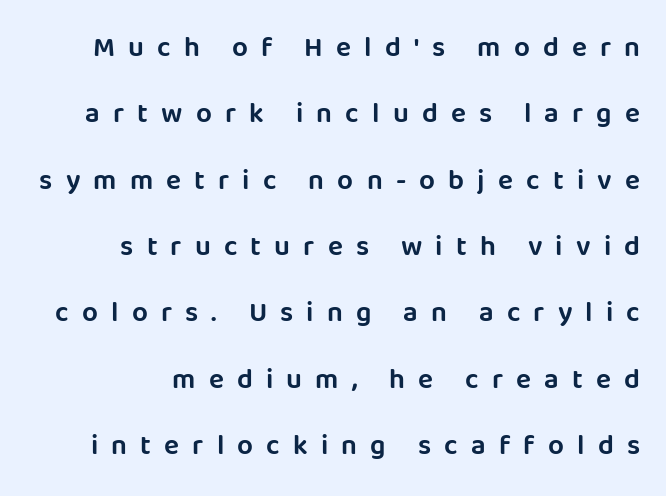
The image shows 28 px sans-serif type, upright; set right-aligned, loose line spacing (2.37x), unusually wide letter spacing (+0.47 em), not underlined; low stroke contrast and a large x-height.
